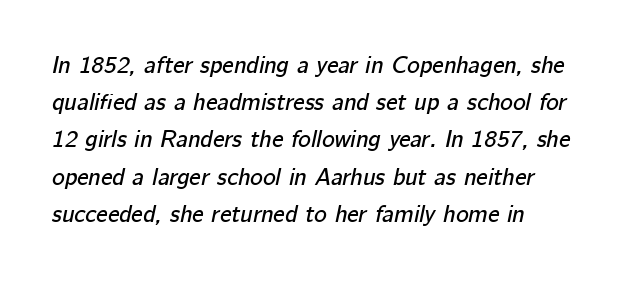
{"italic": "yes", "lean": "right", "slant_degrees": 12, "underline": "no", "align": "left", "line_spacing": "normal", "line_spacing_ratio": 1.55, "letter_spacing": "normal", "letter_spacing_em": 0.0, "glyph_px": 24}
